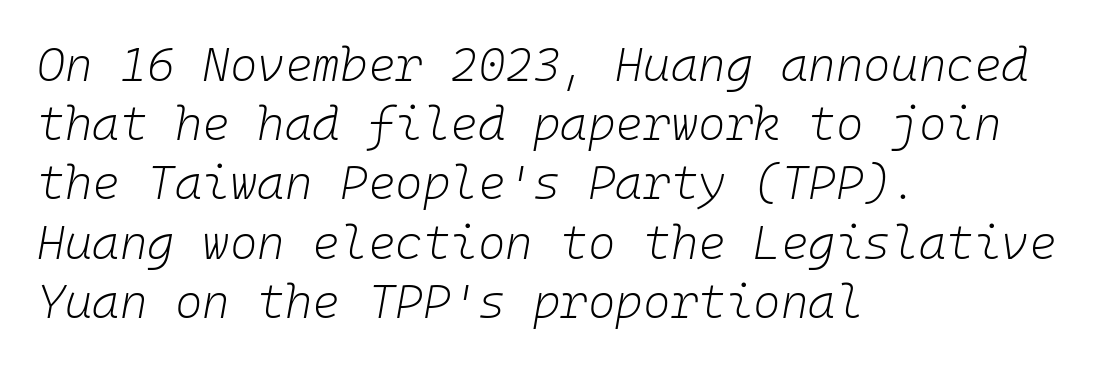
{"italic": "yes", "lean": "right", "slant_degrees": 10, "bold": "no", "weight": "light", "width": "normal", "stroke_contrast": "low", "x_height": "medium", "monospaced": "yes", "underline": "no", "align": "left", "line_spacing": "normal", "line_spacing_ratio": 1.26, "letter_spacing": "normal", "letter_spacing_em": 0.0, "glyph_px": 47}
